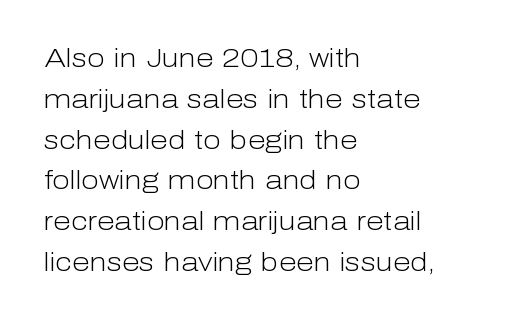
The image shows 26 px text type, upright; set left-aligned, normal line spacing (1.57x), normal letter spacing, not underlined.
